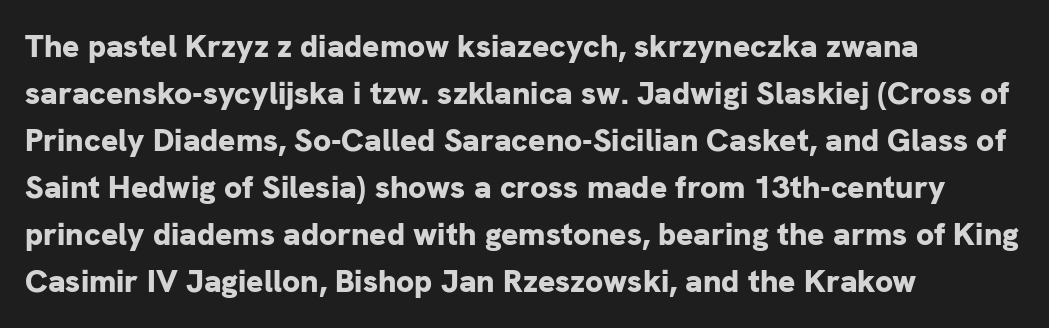
Pretty heavy lettering here — definitely bold. A typesetter would mark this as roman, not italic. Classification — sans serif. Varying glyph widths throughout — classic text-font behaviour.
